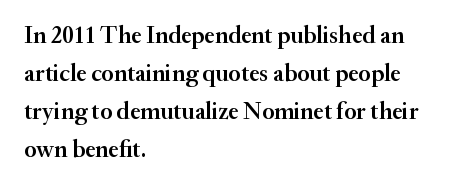
Q: Is the text bold? A: Semi-bold.
Q: Is the text italic (slanted)? A: No, it is upright.
Q: Is the text underlined? A: No.
Q: How is the paragraph aligned? A: Left-aligned.
Q: Is the spacing between letters normal or unusually wide? A: Normal.
Q: Is the spacing between lines tight, normal or loose? A: Normal.
